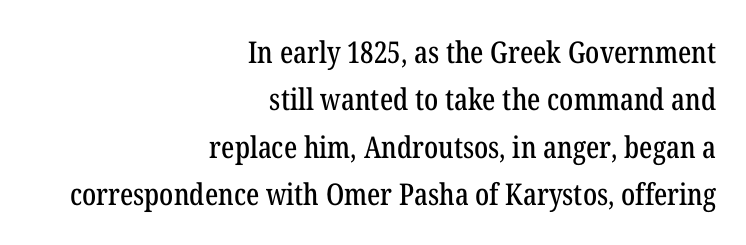
Q: Is the text italic (slanted)? A: No, it is upright.
Q: Is the typeface a serif or a sans-serif typeface? A: Serif.
Q: Is the text underlined? A: No.
Q: How is the paragraph aligned? A: Right-aligned.
Q: Is the spacing between letters normal or unusually wide? A: Normal.
Q: Is the spacing between lines tight, normal or loose? A: Normal.
Q: Width (condensed, normal, or wide)? A: Condensed.
Q: Stroke contrast? A: Low.
Q: x-height? A: Medium.
Q: Monospaced? A: No.
